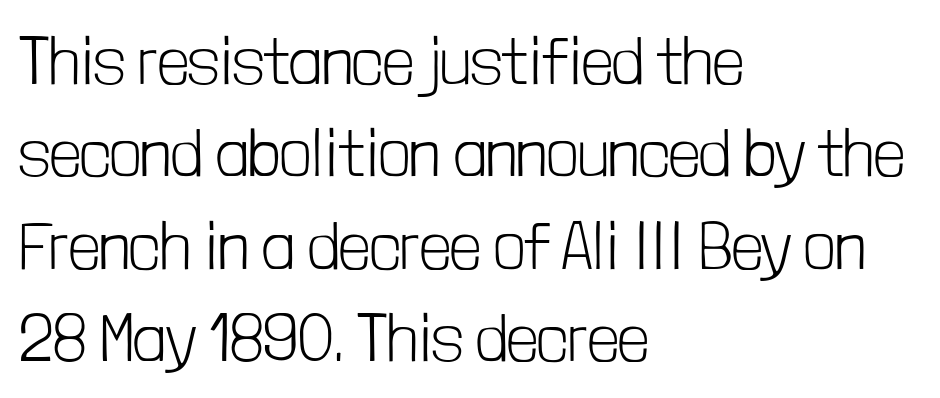
The foot of each line stays bare and open. Each stroke keeps to a modest, everyday thickness or less. Caption: multi-line text, flush left, ragged right. Tracking value appears to be zero — textbook default spacing.
